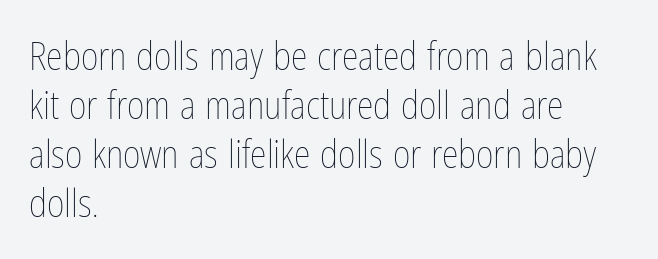
The image shows 38 px thin, condensed type, upright; set left-aligned, normal line spacing (1.29x), normal letter spacing, not underlined; low stroke contrast and a medium x-height.
